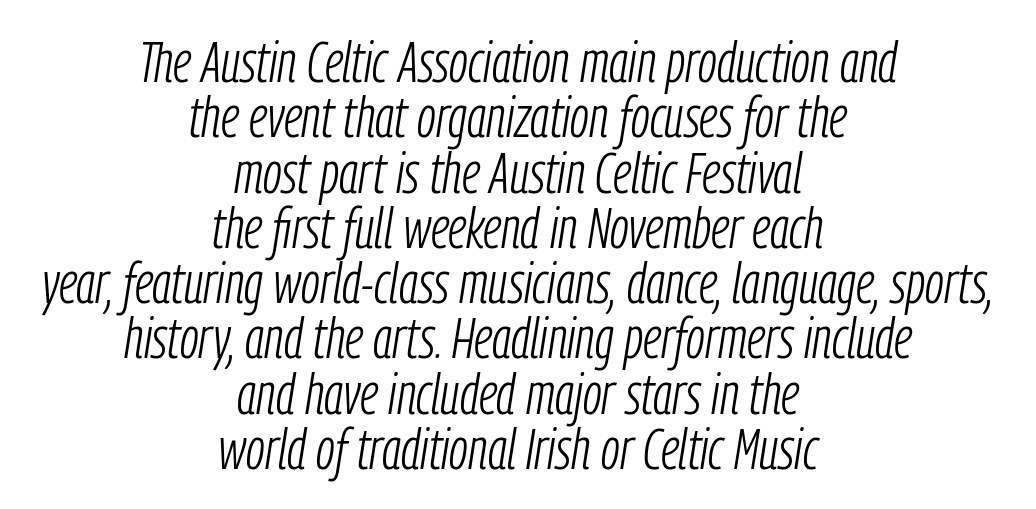
{"italic": "yes", "lean": "right", "slant_degrees": 9, "bold": "no", "weight": "light", "width": "condensed", "stroke_contrast": "low", "x_height": "medium", "monospaced": "no", "underline": "no", "align": "center", "line_spacing": "tight", "line_spacing_ratio": 0.97, "letter_spacing": "normal", "letter_spacing_em": 0.0, "glyph_px": 57}
